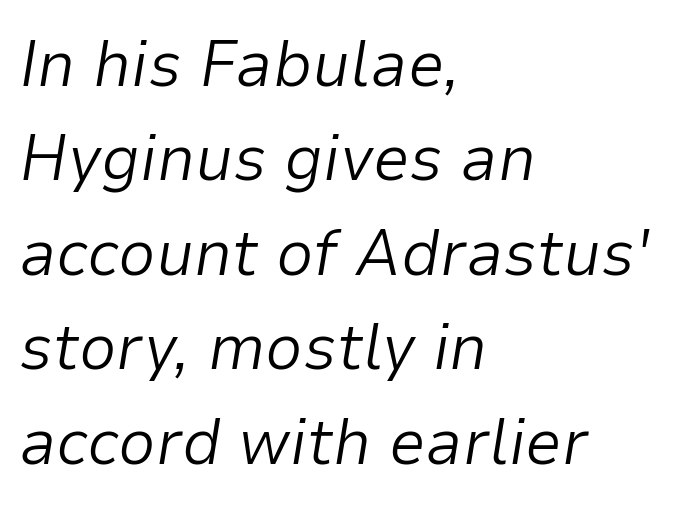
The image shows 66 px light type, italic (leaning right); set left-aligned, normal line spacing (1.43x), normal letter spacing, not underlined; low stroke contrast and a medium x-height.
